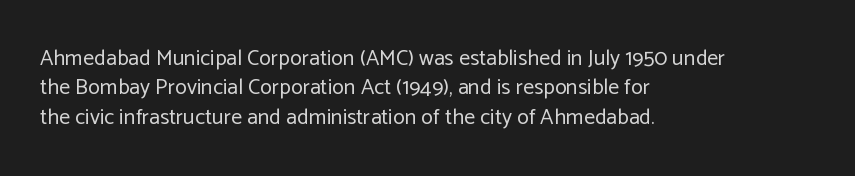
{"italic": "no", "bold": "no", "underline": "no", "align": "left", "line_spacing": "normal", "line_spacing_ratio": 1.33, "letter_spacing": "normal", "letter_spacing_em": 0.0, "glyph_px": 22}
